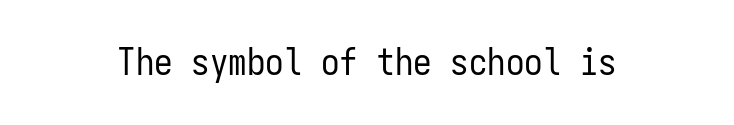
Does the type have serifs? No, each stem ends abruptly. A typesetter would call this monospace, since all characters share one set width. Clear beneath every line of the passage. Every character sits straight up, as roman type does.
